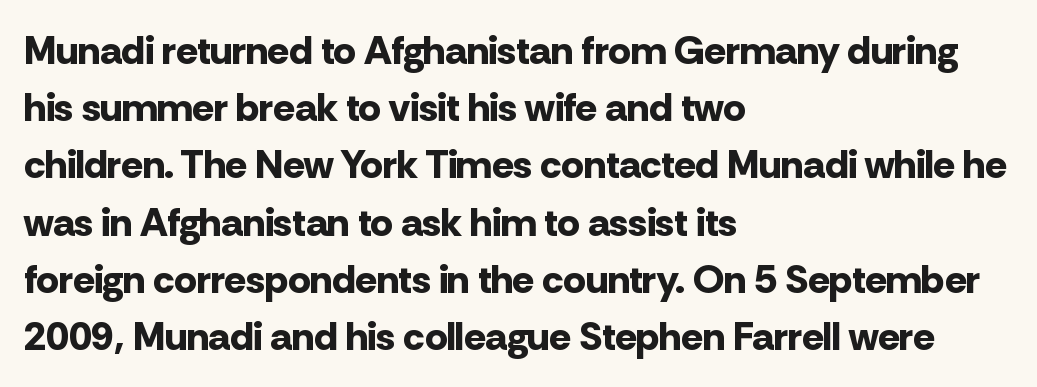
Q: Is the text bold? A: Yes.
Q: Is the text italic (slanted)? A: No, it is upright.
Q: Is the typeface a serif or a sans-serif typeface? A: Sans-serif.
Q: Is the text underlined? A: No.
Q: How is the paragraph aligned? A: Left-aligned.
Q: Is the spacing between letters normal or unusually wide? A: Normal.
Q: Is the spacing between lines tight, normal or loose? A: Normal.
Q: Width (condensed, normal, or wide)? A: Normal.
Q: Stroke contrast? A: Low.
Q: x-height? A: Medium.
Q: Monospaced? A: No.
